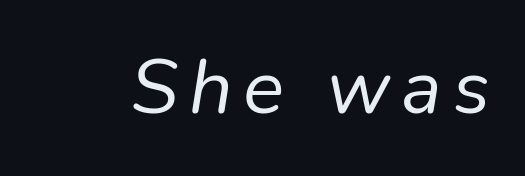
Q: Is the text bold? A: No.
Q: Is the text italic (slanted)? A: Yes, it leans right by about 9 degrees.
Q: Is the text underlined? A: No.
Q: Width (condensed, normal, or wide)? A: Normal.
Q: Stroke contrast? A: Low.
Q: x-height? A: Medium.
Q: Monospaced? A: No.
